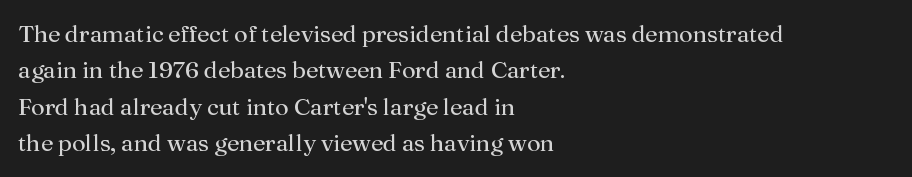
The image shows 24 px text type, upright; set left-aligned, normal line spacing (1.52x), normal letter spacing, not underlined.
